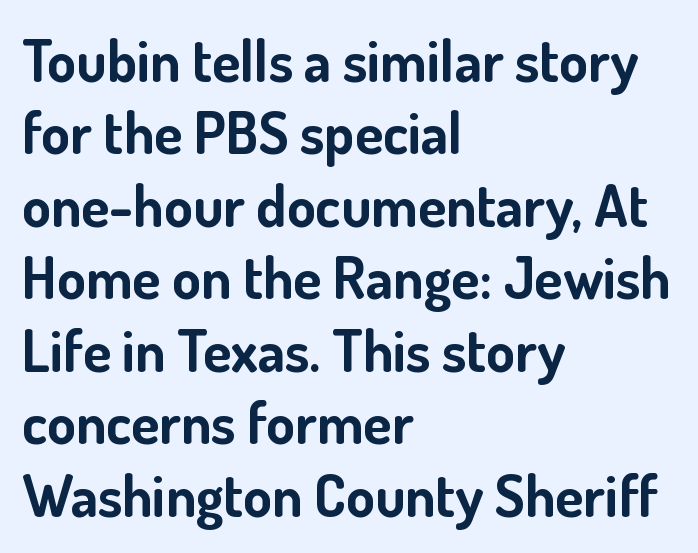
Q: Is the text bold? A: Yes.
Q: Is the text italic (slanted)? A: No, it is upright.
Q: Is the typeface a serif or a sans-serif typeface? A: Sans-serif.
Q: Is the text underlined? A: No.
Q: How is the paragraph aligned? A: Left-aligned.
Q: Is the spacing between letters normal or unusually wide? A: Normal.
Q: Is the spacing between lines tight, normal or loose? A: Normal.
Q: Width (condensed, normal, or wide)? A: Normal.
Q: Stroke contrast? A: Low.
Q: x-height? A: Small.
Q: Monospaced? A: No.
